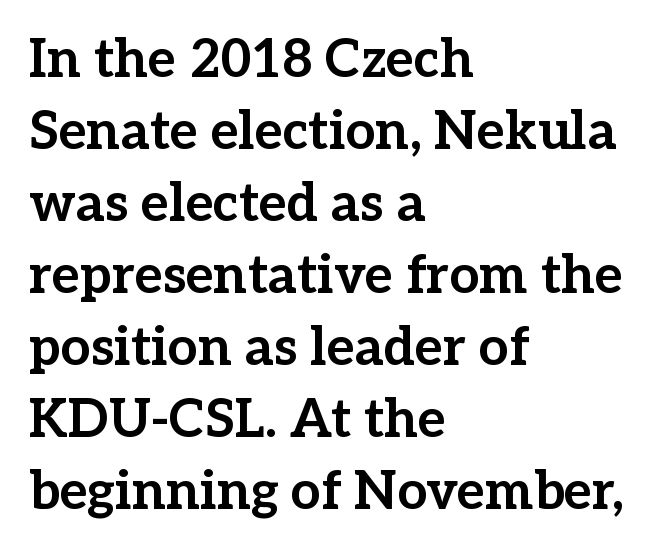
Italic: no, the glyphs are upright roman. Honestly, there is no underline to notice here at all. The tracking reads as untouched default to a designer's eye. A typesetter would call this proportional, since set widths differ per character. Left-aligned paragraph, ragged on the right.
